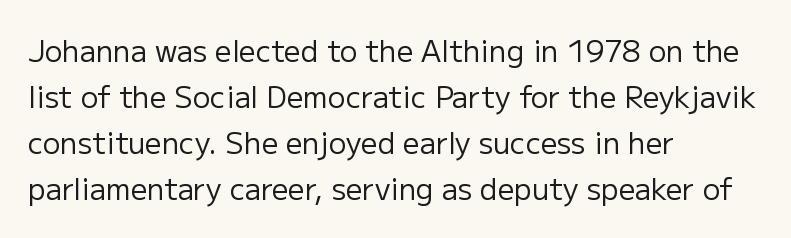
Clear beneath every line of the passage. Which margin do the lines hug? The left one — the right edge is uneven. Each letter keeps its own natural width here, so spacing adapts to shape. Is the stroke heavy? The answer is a plain regular-or-lighter.
